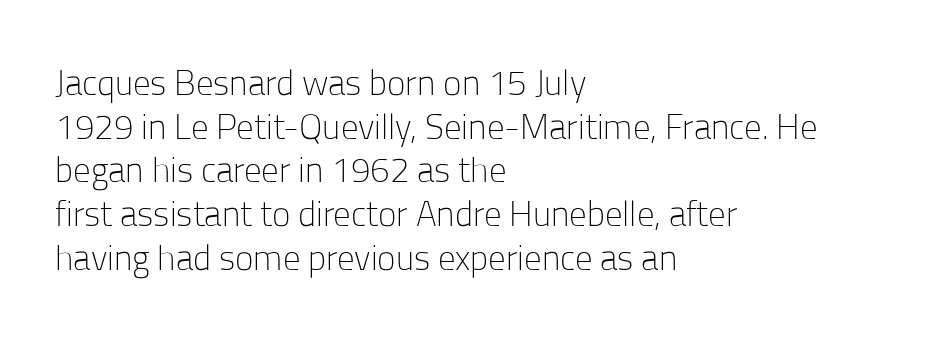
The typeface has the unassuming heft of standard copy or less. Caption: standard tracking, unaltered. A typesetter would label this face a sans. The letters stand upright; this is a roman face.
